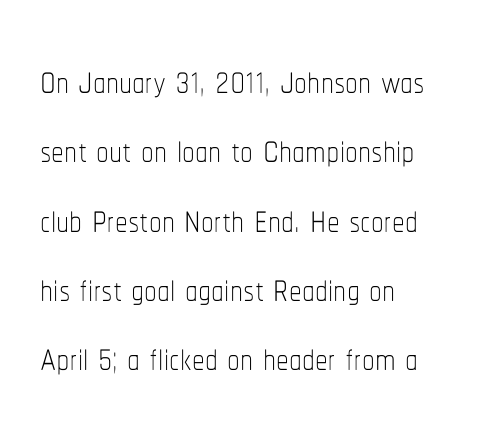
{"italic": "no", "bold": "no", "weight": "thin", "width": "condensed", "stroke_contrast": "low", "x_height": "medium", "monospaced": "no", "underline": "no", "align": "left", "line_spacing": "normal", "line_spacing_ratio": 1.36, "letter_spacing": "normal", "letter_spacing_em": 0.0, "glyph_px": 51}
